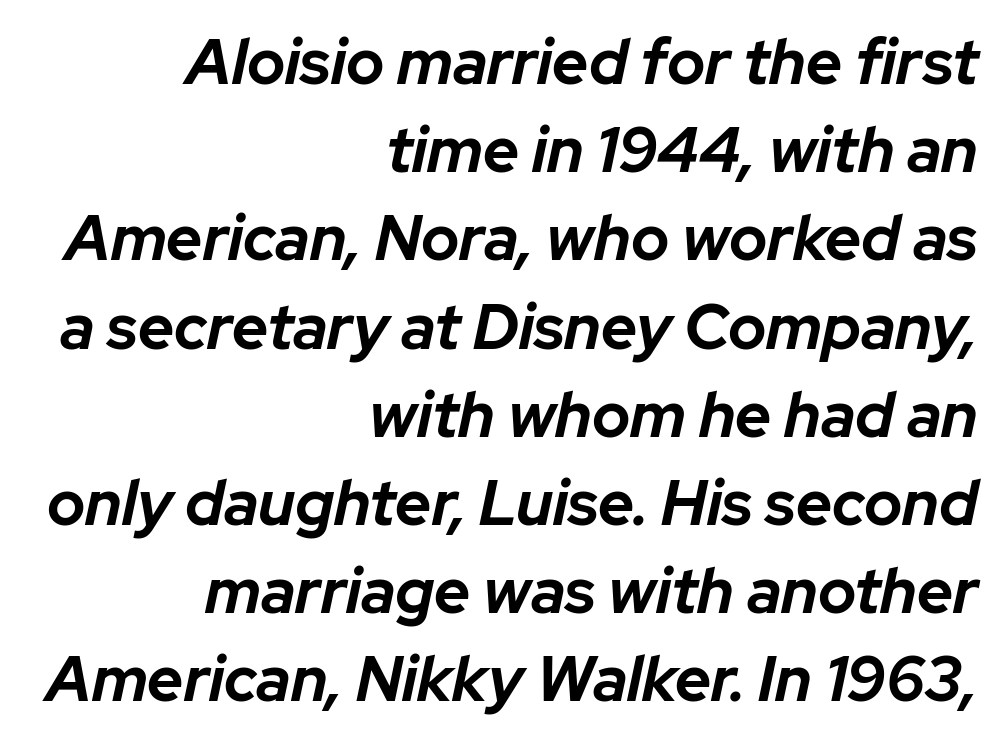
Q: Is the text bold? A: Yes.
Q: Is the text italic (slanted)? A: Yes, it leans right by about 12 degrees.
Q: Is the text underlined? A: No.
Q: How is the paragraph aligned? A: Right-aligned.
Q: Is the spacing between letters normal or unusually wide? A: Normal.
Q: Is the spacing between lines tight, normal or loose? A: Normal.
Q: Width (condensed, normal, or wide)? A: Normal.
Q: Stroke contrast? A: Low.
Q: x-height? A: Medium.
Q: Monospaced? A: No.
